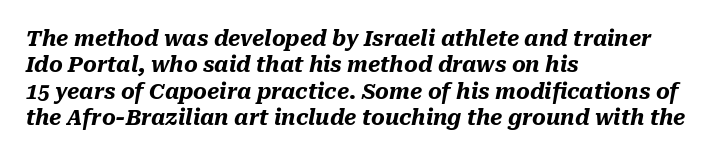
Glance below the letters and you will spot only blank space. Leftover space on each line is placed entirely after the last word. These lines keep a tight, regular rhythm from letter to letter. As a designer I'd log this as weight 700, bold.
